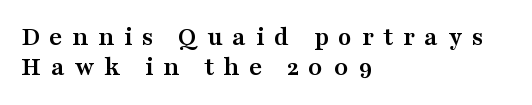
Nope, not italic — everything's standing straight. Successive baselines arrive quickly, one right under another. A full-strength bold gives these letters their thick strokes. The space directly below the letters is spotless.
